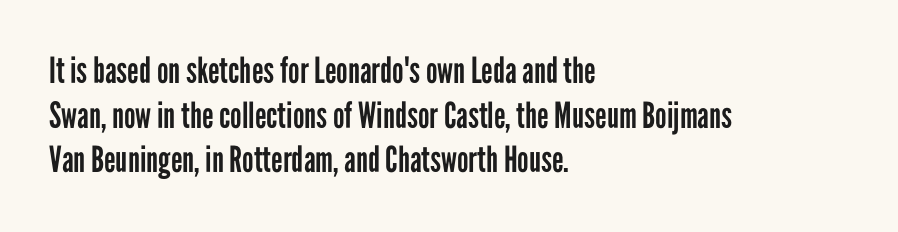
The image shows 36 px regular-weight, condensed sans-serif type, upright; set left-aligned, line spacing 1.24x, normal letter spacing, not underlined; low stroke contrast and a medium x-height.
